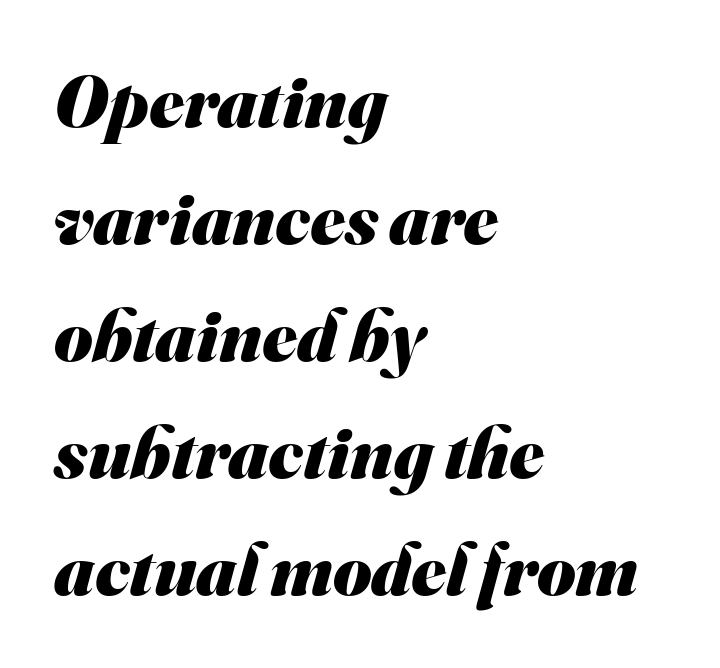
Does the weight exceed regular? Yes, all the way to bold. Clear beneath every line of the passage. Spacing verdict: proportional, widths tailored to each character. The designer left line spacing at the default.
